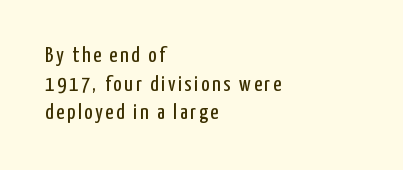
{"italic": "no", "bold": "no", "underline": "no", "align": "left", "line_spacing": "normal", "line_spacing_ratio": 1.3, "glyph_px": 22}
